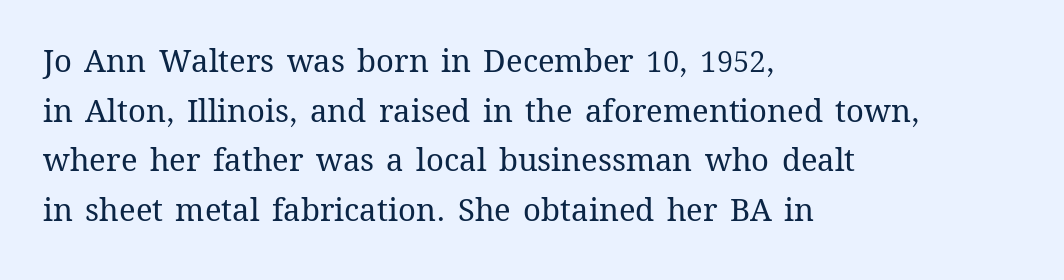
Q: Is the text bold? A: No.
Q: Is the text italic (slanted)? A: No, it is upright.
Q: Is the text underlined? A: No.
Q: How is the paragraph aligned? A: Left-aligned.
Q: Is the spacing between letters normal or unusually wide? A: Normal.
Q: Is the spacing between lines tight, normal or loose? A: Normal.
Q: Width (condensed, normal, or wide)? A: Normal.
Q: Stroke contrast? A: Medium.
Q: x-height? A: Medium.
Q: Monospaced? A: No.
